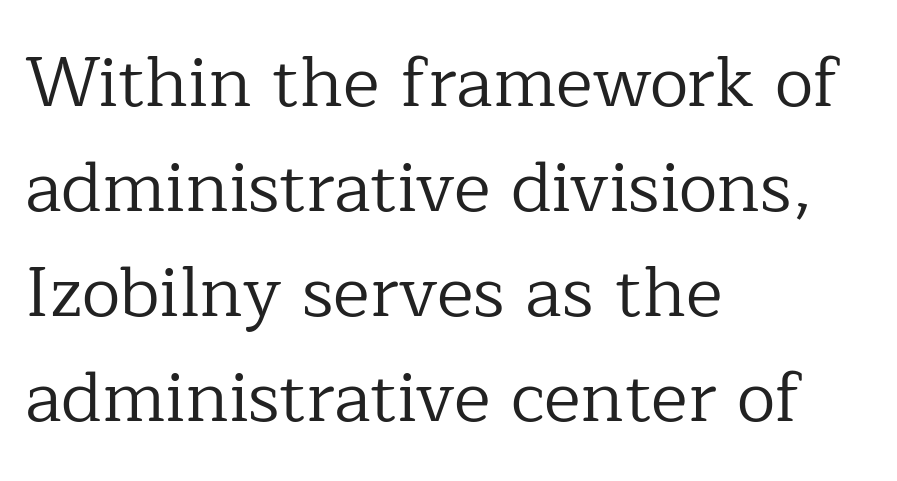
Q: Is the text bold? A: No.
Q: Is the text italic (slanted)? A: No, it is upright.
Q: Is the typeface a serif or a sans-serif typeface? A: Serif.
Q: Is the text underlined? A: No.
Q: How is the paragraph aligned? A: Left-aligned.
Q: Is the spacing between letters normal or unusually wide? A: Normal.
Q: Is the spacing between lines tight, normal or loose? A: Normal.
Q: Width (condensed, normal, or wide)? A: Normal.
Q: Stroke contrast? A: Low.
Q: x-height? A: Medium.
Q: Monospaced? A: No.
